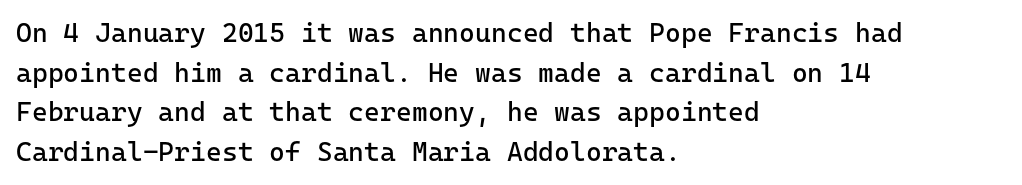
The image shows 27 px text type, upright; set left-aligned, normal line spacing (1.47x), normal letter spacing, not underlined.
